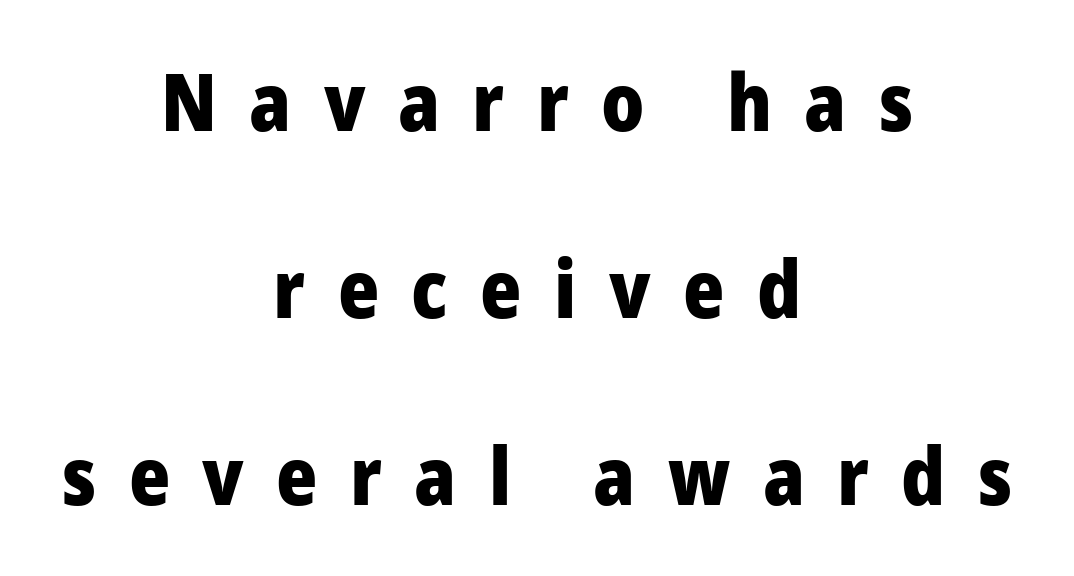
Students, this is bold: see how much ink each stroke carries. Rule under the text: the space is simply empty. Is the letter spacing exaggerated? Yes — the characters are pushed far apart. Is this a fixed-width face? No — the glyphs have proportional, varying widths.
